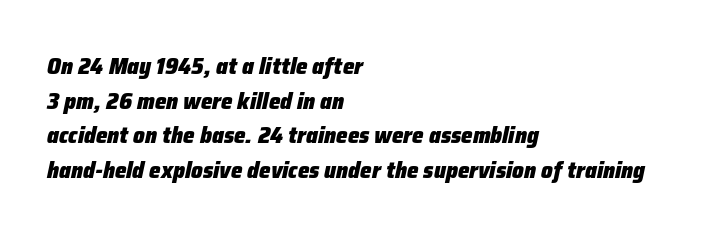
{"italic": "yes", "lean": "right", "slant_degrees": 12, "bold": "yes", "underline": "no", "align": "left", "line_spacing": "normal", "line_spacing_ratio": 1.51, "letter_spacing": "normal", "letter_spacing_em": 0.0, "glyph_px": 23}
